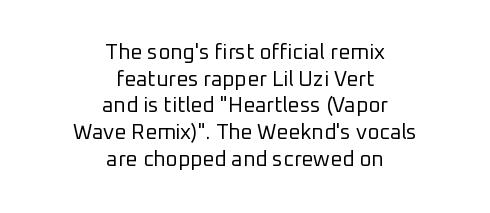
Q: Is the text bold? A: No.
Q: Is the text italic (slanted)? A: No, it is upright.
Q: Is the text underlined? A: No.
Q: How is the paragraph aligned? A: Centered.
Q: Is the spacing between letters normal or unusually wide? A: Normal.
Q: Is the spacing between lines tight, normal or loose? A: Normal.
